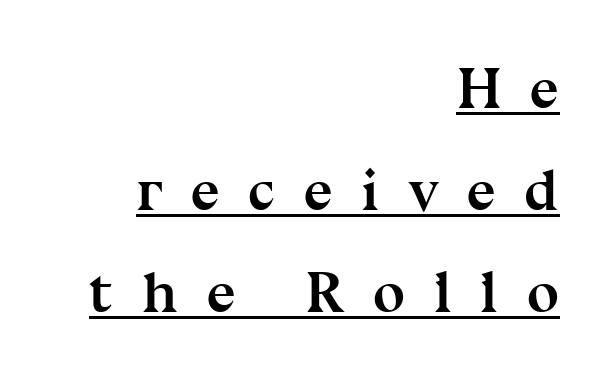
{"serif": "yes", "italic": "no", "bold": "yes", "weight": "semibold", "width": "normal", "stroke_contrast": "medium", "x_height": "medium", "monospaced": "no", "underline": "yes", "align": "right", "line_spacing_ratio": 1.76, "letter_spacing": "wide", "letter_spacing_em": 0.49, "glyph_px": 58}
